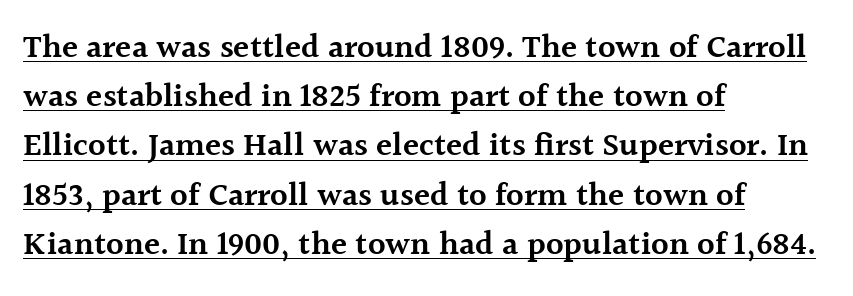
Q: Is the text bold? A: Semi-bold.
Q: Is the text italic (slanted)? A: No, it is upright.
Q: Is the typeface a serif or a sans-serif typeface? A: Serif.
Q: Is the text underlined? A: Yes.
Q: How is the paragraph aligned? A: Left-aligned.
Q: Is the spacing between letters normal or unusually wide? A: Normal.
Q: Is the spacing between lines tight, normal or loose? A: Normal.
Q: Width (condensed, normal, or wide)? A: Normal.
Q: x-height? A: Medium.
Q: Monospaced? A: No.
